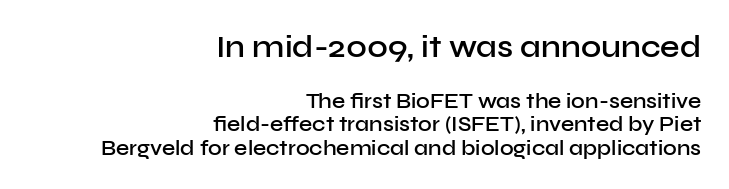
A semibold gives these letters moderate extra thickness, short of bold. The letters advance in unequal steps, a hallmark of proportional type. Observe the absence of serifs on each vertical stroke in this sample. This rendering uses right alignment, leaving the left contour irregular. The type sits square on the baseline with zero lean.
